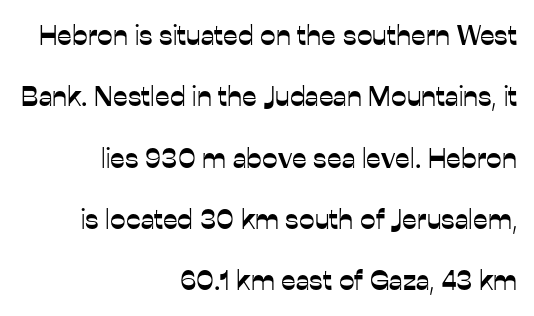
Q: Is the text italic (slanted)? A: No, it is upright.
Q: Is the typeface a serif or a sans-serif typeface? A: Sans-serif.
Q: Is the text underlined? A: No.
Q: How is the paragraph aligned? A: Right-aligned.
Q: Is the spacing between letters normal or unusually wide? A: Normal.
Q: Is the spacing between lines tight, normal or loose? A: Loose.
Q: Width (condensed, normal, or wide)? A: Normal.
Q: Stroke contrast? A: Low.
Q: x-height? A: Medium.
Q: Monospaced? A: No.
